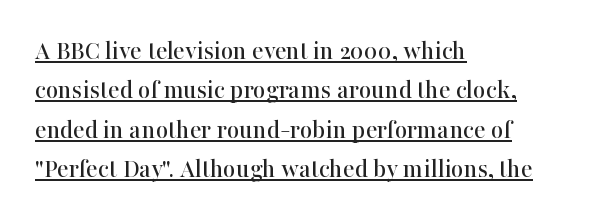
The image shows 27 px text type, upright; set left-aligned, normal line spacing (1.46x), normal letter spacing, underlined.
